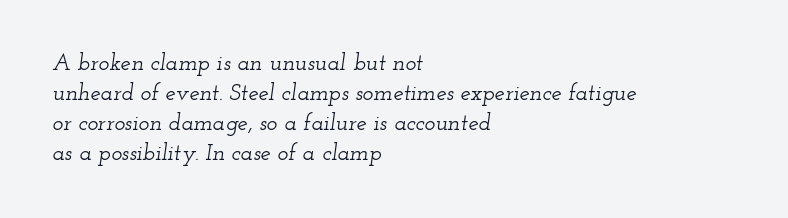
The image shows 23 px text type, italic (leaning right); set left-aligned, normal line spacing (1.3x), normal letter spacing, not underlined.
